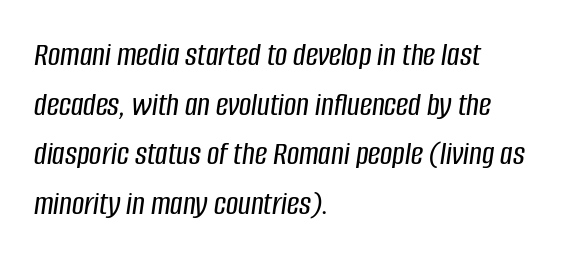
Q: Is the text italic (slanted)? A: Yes, it leans right by about 8 degrees.
Q: Is the text underlined? A: No.
Q: How is the paragraph aligned? A: Left-aligned.
Q: Is the spacing between letters normal or unusually wide? A: Normal.
Q: Is the spacing between lines tight, normal or loose? A: Normal.
Q: Width (condensed, normal, or wide)? A: Condensed.
Q: Stroke contrast? A: Low.
Q: x-height? A: Large.
Q: Monospaced? A: No.
